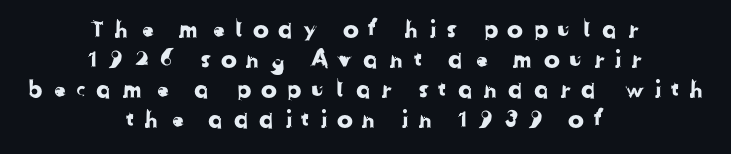
Display-style spreading of the glyphs; the letterfit is very open. Typeset on center — no edge is straight. Letters rest on an invisible, unmarked baseline. The block of text has a typical density, with ordinary space between rows.
